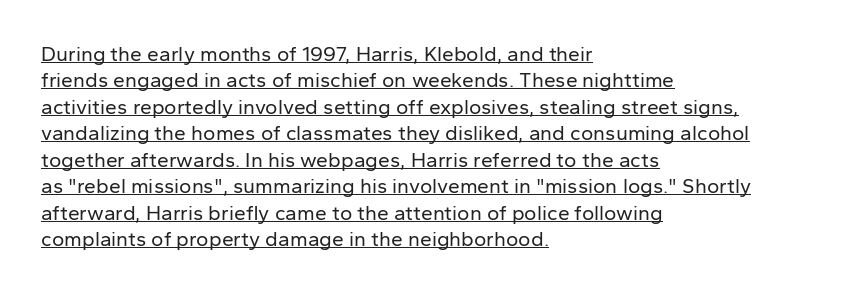
The image shows 21 px text type, upright; set left-aligned, normal line spacing (1.26x), normal letter spacing, underlined.
